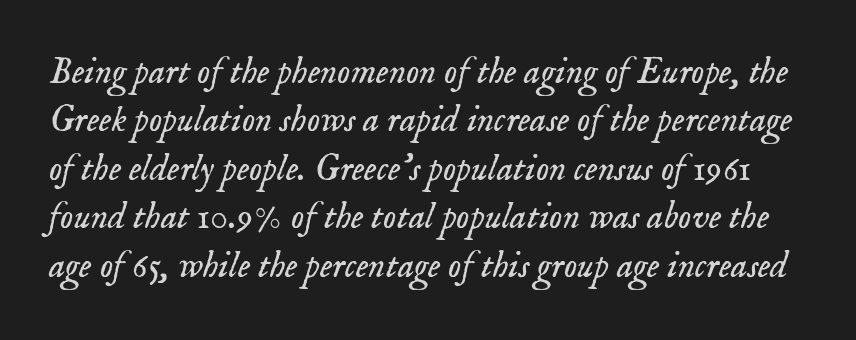
Lines of text with bare space underneath. Tracking value appears to be zero — textbook default spacing. Designer's note — italics engaged. Note: serifs present on the glyphs.
